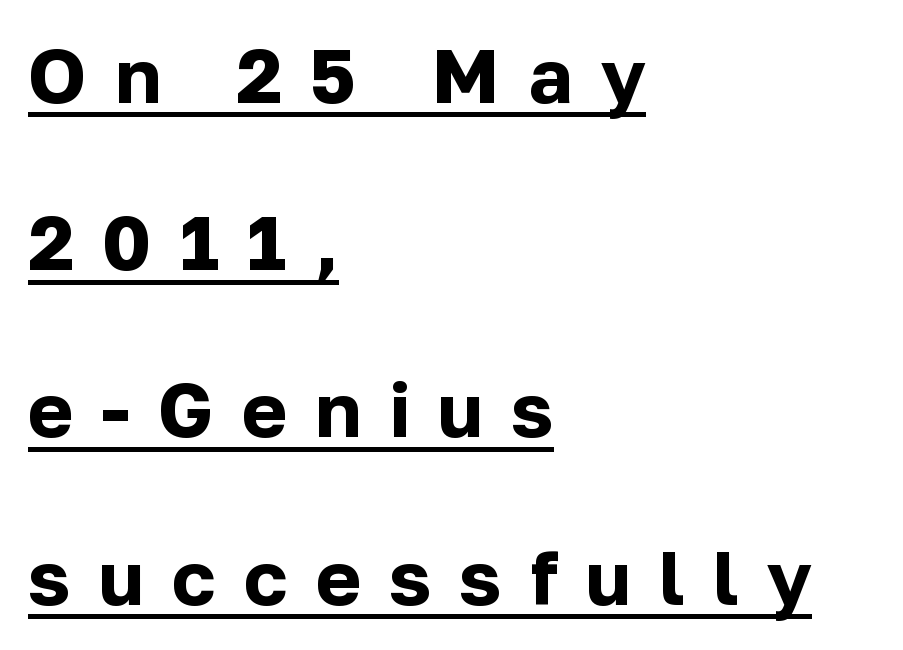
This sample trades compactness for vertical openness between lines. I'd describe the lettering as bold — thick and assertive. The rendering uses natural spacing where letterforms have individual widths. The typography opts for an upright posture over an oblique one. How are the letters spaced? Widely, with obvious added tracking.
